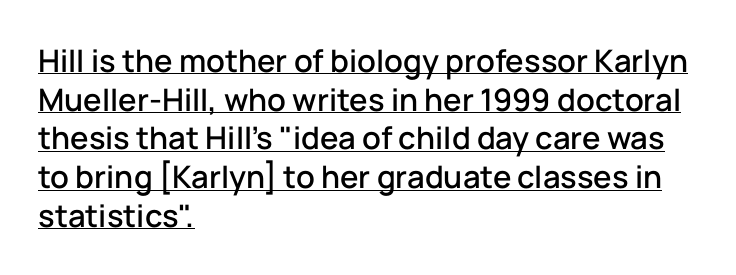
{"serif": "no", "italic": "no", "width": "normal", "stroke_contrast": "low", "x_height": "medium", "monospaced": "no", "underline": "yes", "align": "left", "line_spacing": "normal", "line_spacing_ratio": 1.25, "letter_spacing": "normal", "letter_spacing_em": 0.0, "glyph_px": 31}
